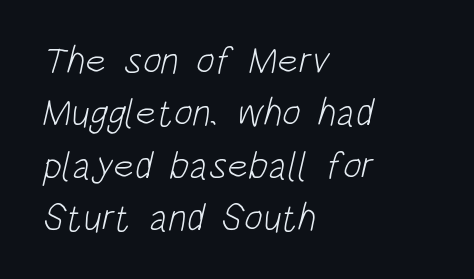
Glyph-to-glyph distance matches everyday printed text. The letters carry no serifs — their stems end cleanly without finishing strokes. Do the characters align in a grid? No, the font is proportional. This reads as an unemphasized weight, regular at the heaviest. These lines sit exactly where default settings would place them.
